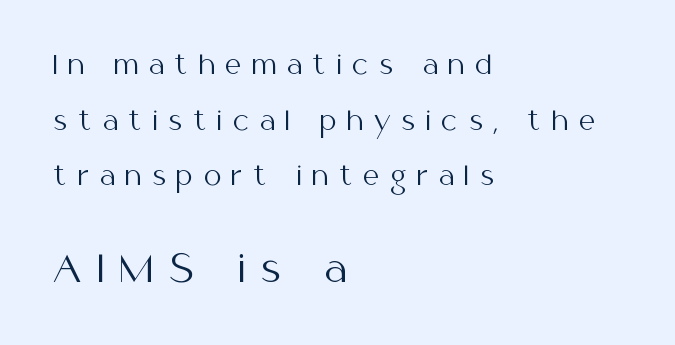
The letters stand straight up with perfectly vertical stems. Nope, no serifs anywhere on these letters. The rendering uses natural spacing where letterforms have individual widths. Has an underline been added? It has not. Is this a heavy cut? Hardly; it is regular or lighter. The letters are spread apart with noticeably loose tracking.
